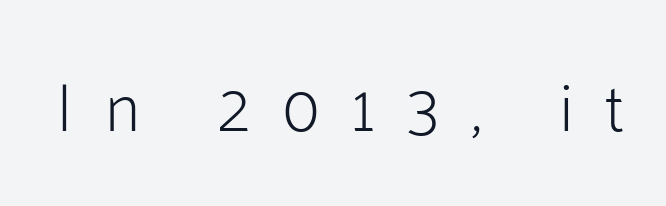
Q: Is the text bold? A: No.
Q: Is the text italic (slanted)? A: No, it is upright.
Q: Is the typeface a serif or a sans-serif typeface? A: Sans-serif.
Q: Is the text underlined? A: No.
Q: Is the spacing between letters normal or unusually wide? A: Unusually wide.
Q: Width (condensed, normal, or wide)? A: Normal.
Q: Stroke contrast? A: Low.
Q: x-height? A: Medium.
Q: Monospaced? A: No.
